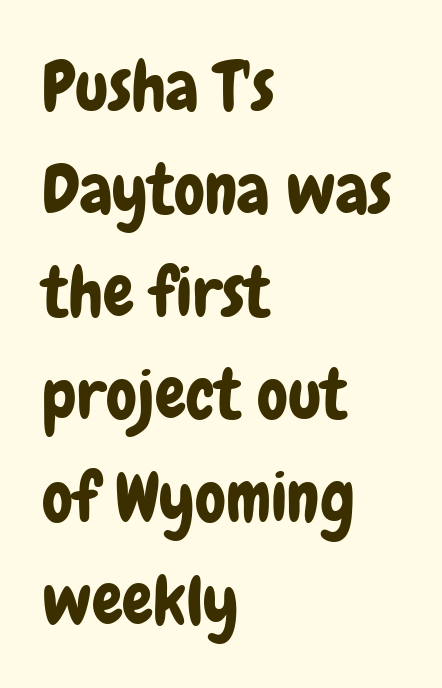
Q: Is the text italic (slanted)? A: No, it is upright.
Q: Is the typeface a serif or a sans-serif typeface? A: Sans-serif.
Q: Is the text underlined? A: No.
Q: How is the paragraph aligned? A: Left-aligned.
Q: Is the spacing between letters normal or unusually wide? A: Normal.
Q: Is the spacing between lines tight, normal or loose? A: Normal.
Q: Width (condensed, normal, or wide)? A: Condensed.
Q: Stroke contrast? A: Low.
Q: x-height? A: Medium.
Q: Monospaced? A: No.
